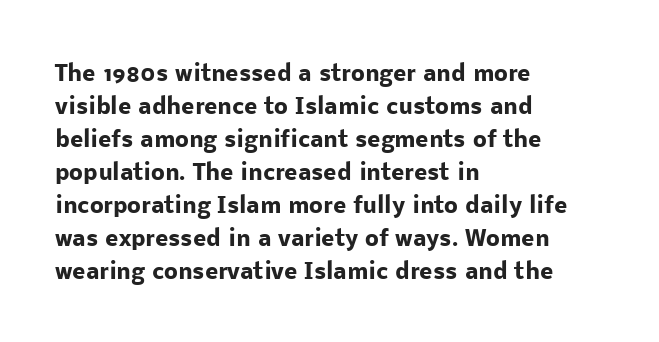
Q: Is the text bold? A: Yes.
Q: Is the text italic (slanted)? A: No, it is upright.
Q: Is the text underlined? A: No.
Q: How is the paragraph aligned? A: Left-aligned.
Q: Is the spacing between letters normal or unusually wide? A: Normal.
Q: Is the spacing between lines tight, normal or loose? A: Normal.
